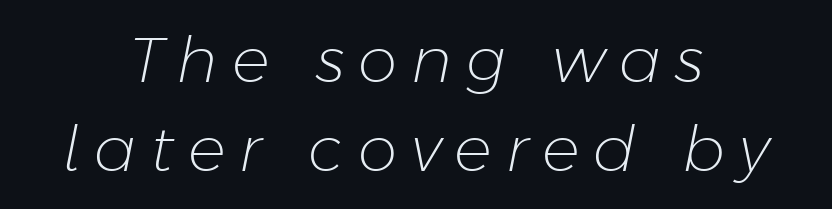
Q: Is the text bold? A: No.
Q: Is the text italic (slanted)? A: Yes, it leans right by about 11 degrees.
Q: Is the text underlined? A: No.
Q: How is the paragraph aligned? A: Centered.
Q: Is the spacing between letters normal or unusually wide? A: Unusually wide.
Q: Is the spacing between lines tight, normal or loose? A: Normal.
Q: Width (condensed, normal, or wide)? A: Normal.
Q: Stroke contrast? A: Low.
Q: x-height? A: Medium.
Q: Monospaced? A: No.
